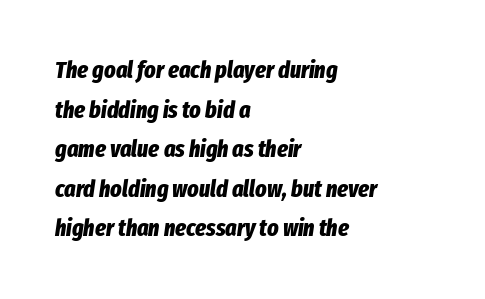
{"italic": "yes", "lean": "right", "slant_degrees": 8, "bold": "yes", "underline": "no", "align": "left", "line_spacing": "normal", "line_spacing_ratio": 1.65, "letter_spacing": "normal", "letter_spacing_em": 0.0, "glyph_px": 24}
